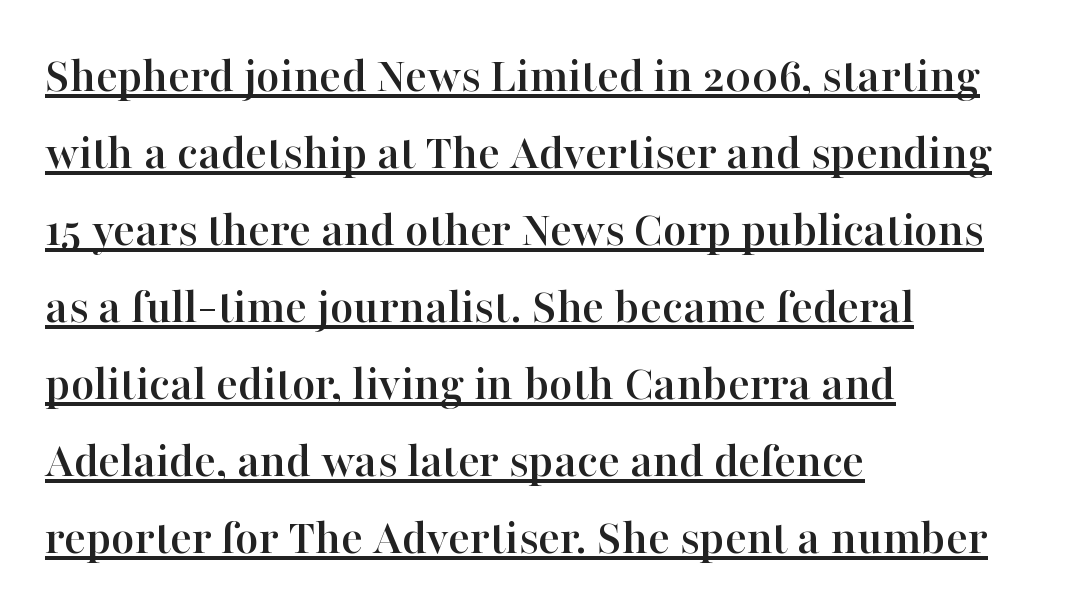
The letters carry serifs — small finishing strokes at the ends of their stems. The letters sit at their default tracking, neither squeezed nor spread. Is there an underline? Yes — a line sits under the letters. Varying glyph widths throughout — classic text-font behaviour. Whoever set this chose a conventional vertical rhythm. A classic flush-left, rag-right setting is used for this passage.
